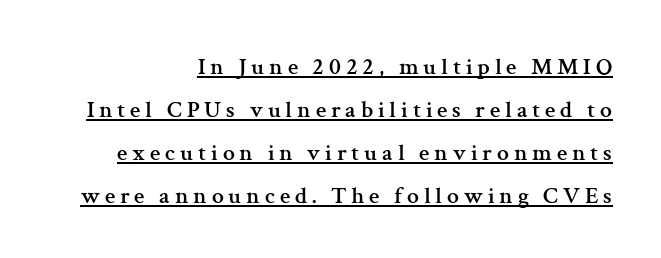
Caption: multi-line text, flush right, ragged left. The typesetter has applied underlining to the passage shown. These lines were composed using upright roman letters. The line texture is sparse and dotted thanks to wide tracking.
